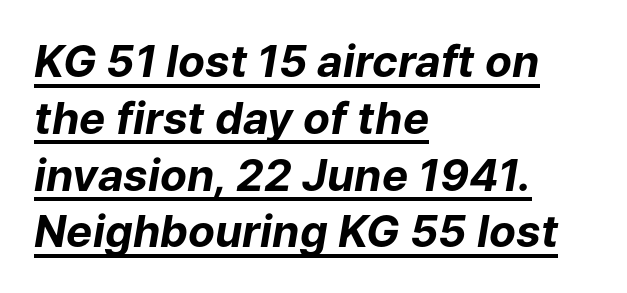
The image shows 44 px bold type, italic (leaning right); set left-aligned, normal line spacing (1.29x), normal letter spacing, underlined; low stroke contrast and a medium x-height.
